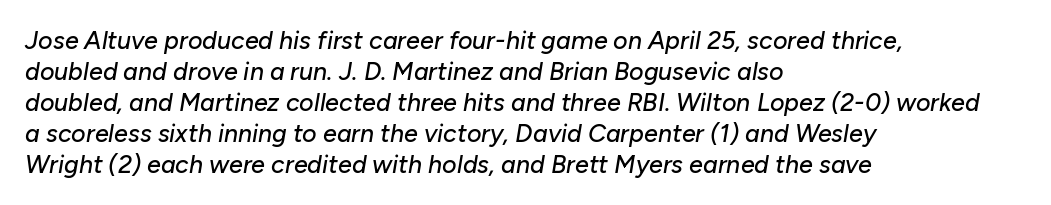
Q: Is the text italic (slanted)? A: Yes, it leans right by about 10 degrees.
Q: Is the text underlined? A: No.
Q: How is the paragraph aligned? A: Left-aligned.
Q: Is the spacing between letters normal or unusually wide? A: Normal.
